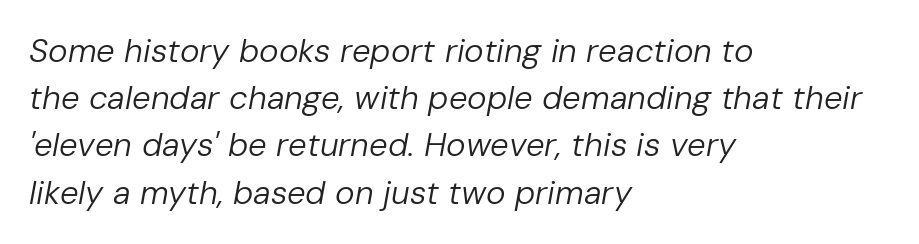
{"italic": "yes", "lean": "right", "slant_degrees": 10, "bold": "no", "weight": "regular", "width": "normal", "stroke_contrast": "low", "x_height": "medium", "monospaced": "no", "underline": "no", "align": "left", "line_spacing": "normal", "line_spacing_ratio": 1.43, "letter_spacing": "normal", "letter_spacing_em": 0.0, "glyph_px": 33}
